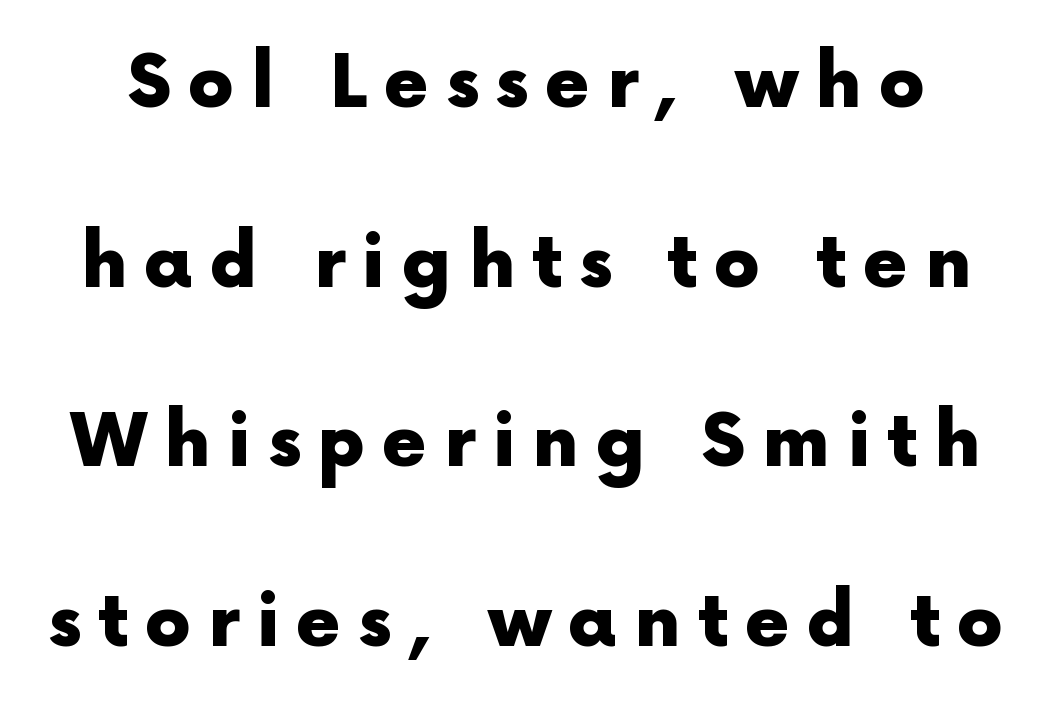
{"serif": "no", "italic": "no", "bold": "yes", "weight": "heavy", "width": "normal", "x_height": "medium", "monospaced": "no", "underline": "no", "line_spacing": "loose", "line_spacing_ratio": 2.46, "letter_spacing": "wide", "letter_spacing_em": 0.23, "glyph_px": 73}
